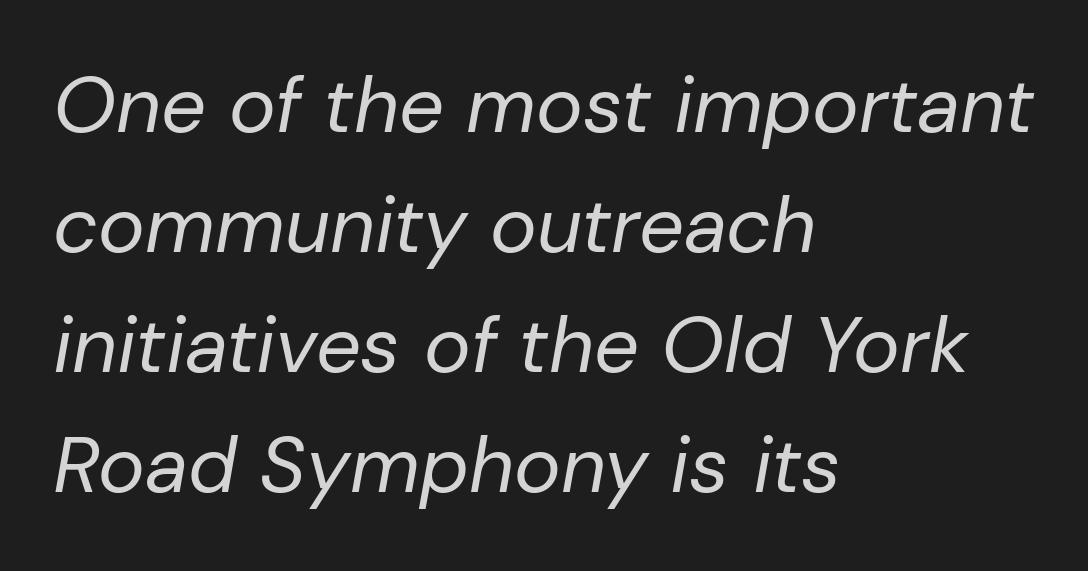
{"italic": "yes", "lean": "right", "slant_degrees": 10, "bold": "no", "weight": "regular", "width": "normal", "stroke_contrast": "low", "x_height": "medium", "monospaced": "no", "underline": "no", "align": "left", "line_spacing": "normal", "line_spacing_ratio": 1.52, "letter_spacing": "normal", "letter_spacing_em": 0.0, "glyph_px": 79}
